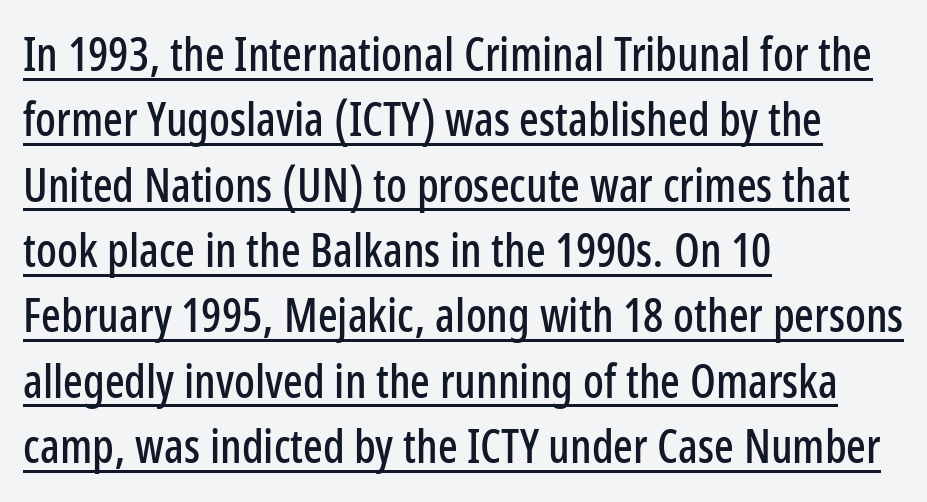
{"serif": "no", "italic": "no", "width": "condensed", "stroke_contrast": "low", "x_height": "medium", "monospaced": "no", "underline": "yes", "align": "left", "line_spacing": "normal", "line_spacing_ratio": 1.42, "letter_spacing": "normal", "letter_spacing_em": 0.0, "glyph_px": 46}
